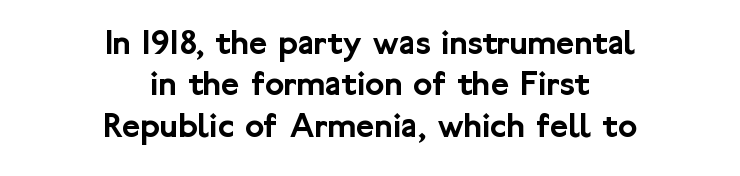
Default kerning and tracking; the words read as compact shapes. Beneath every word, the page is bare. The face used here is proportionally spaced, like ordinary book or web type. One glance says dense: line gaps are narrower than usual.
